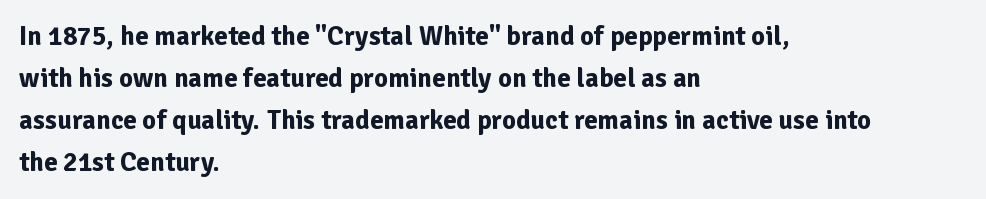
Q: Is the text bold? A: Yes.
Q: Is the text italic (slanted)? A: No, it is upright.
Q: Is the text underlined? A: No.
Q: How is the paragraph aligned? A: Left-aligned.
Q: Is the spacing between letters normal or unusually wide? A: Normal.
Q: Is the spacing between lines tight, normal or loose? A: Normal.
